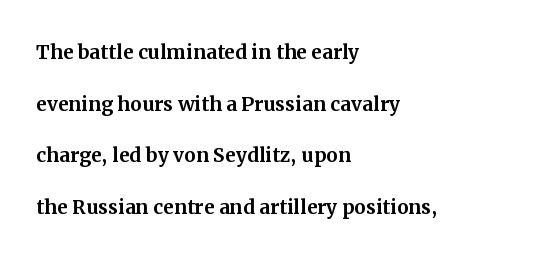
{"italic": "no", "underline": "no", "align": "left", "line_spacing": "loose", "line_spacing_ratio": 1.99, "letter_spacing": "normal", "letter_spacing_em": 0.0, "glyph_px": 26}
